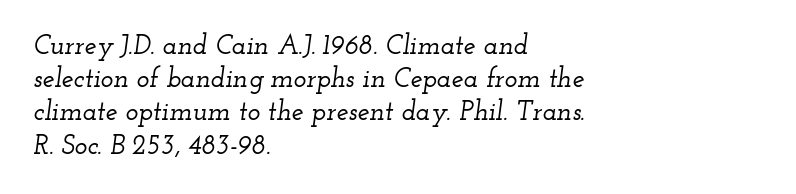
Q: Is the text italic (slanted)? A: Yes, it leans right by about 12 degrees.
Q: Is the text underlined? A: No.
Q: How is the paragraph aligned? A: Left-aligned.
Q: Is the spacing between letters normal or unusually wide? A: Normal.
